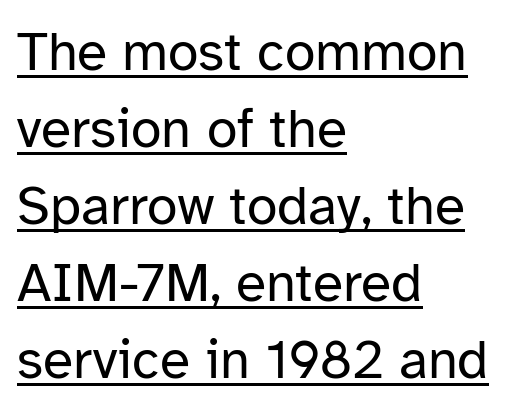
Q: Is the text bold? A: No.
Q: Is the text italic (slanted)? A: No, it is upright.
Q: Is the typeface a serif or a sans-serif typeface? A: Sans-serif.
Q: Is the text underlined? A: Yes.
Q: How is the paragraph aligned? A: Left-aligned.
Q: Is the spacing between letters normal or unusually wide? A: Normal.
Q: Is the spacing between lines tight, normal or loose? A: Normal.
Q: Width (condensed, normal, or wide)? A: Normal.
Q: Stroke contrast? A: Low.
Q: x-height? A: Medium.
Q: Monospaced? A: No.
